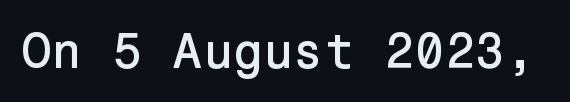
Q: Is the text italic (slanted)? A: No, it is upright.
Q: Is the typeface a serif or a sans-serif typeface? A: Sans-serif.
Q: Is the text underlined? A: No.
Q: Is the spacing between letters normal or unusually wide? A: Normal.
Q: Width (condensed, normal, or wide)? A: Normal.
Q: Stroke contrast? A: Low.
Q: x-height? A: Medium.
